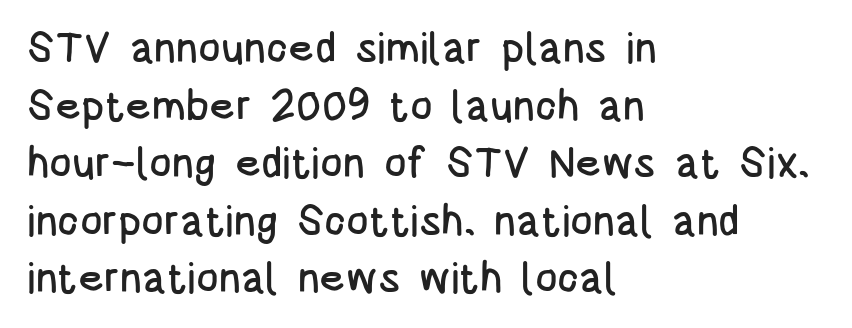
Varying glyph widths throughout — classic text-font behaviour. This rendering leaves character spacing at its baseline value. Does the type have serifs? No, each stem ends abruptly. The block of text has a typical density, with ordinary space between rows.
